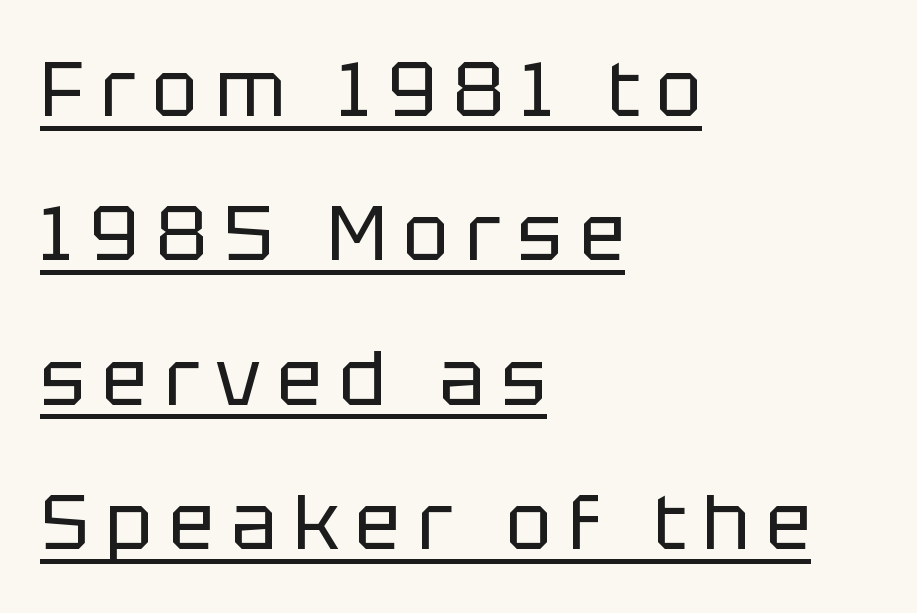
{"serif": "no", "italic": "no", "bold": "no", "weight": "regular", "width": "normal", "stroke_contrast": "low", "x_height": "large", "monospaced": "no", "underline": "yes", "align": "left", "line_spacing": "loose", "line_spacing_ratio": 1.9, "letter_spacing": "wide", "letter_spacing_em": 0.22, "glyph_px": 76}
